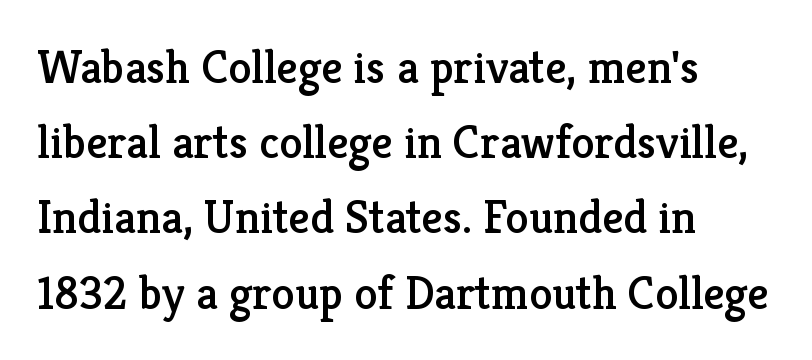
{"serif": "yes", "italic": "no", "width": "normal", "stroke_contrast": "low", "x_height": "medium", "monospaced": "no", "underline": "no", "align": "left", "line_spacing": "normal", "line_spacing_ratio": 1.6, "letter_spacing": "normal", "letter_spacing_em": 0.0, "glyph_px": 47}
